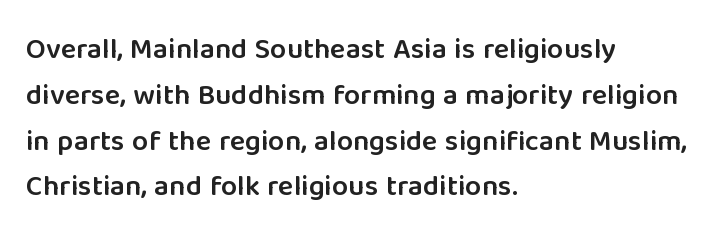
Q: Is the text bold? A: Semi-bold.
Q: Is the text italic (slanted)? A: No, it is upright.
Q: Is the typeface a serif or a sans-serif typeface? A: Sans-serif.
Q: Is the text underlined? A: No.
Q: How is the paragraph aligned? A: Left-aligned.
Q: Is the spacing between letters normal or unusually wide? A: Normal.
Q: Is the spacing between lines tight, normal or loose? A: Normal.
Q: Width (condensed, normal, or wide)? A: Normal.
Q: Stroke contrast? A: Low.
Q: x-height? A: Medium.
Q: Monospaced? A: No.
